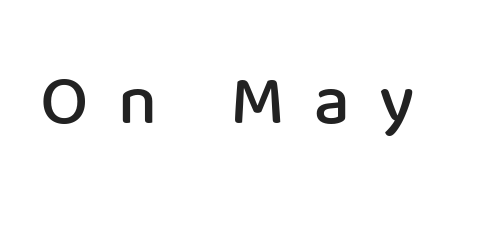
Q: Is the text bold? A: Semi-bold.
Q: Is the text italic (slanted)? A: No, it is upright.
Q: Is the typeface a serif or a sans-serif typeface? A: Sans-serif.
Q: Is the text underlined? A: No.
Q: Is the spacing between letters normal or unusually wide? A: Unusually wide.
Q: Width (condensed, normal, or wide)? A: Normal.
Q: Stroke contrast? A: Low.
Q: x-height? A: Medium.
Q: Monospaced? A: No.
